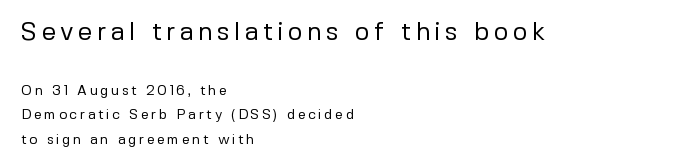
The image shows 25 px text type, upright; set left-aligned, line spacing 1.73x, not underlined; the first (top) block is 1.79x larger.
